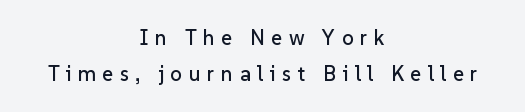
Is the block centered? Yes — each line is placed symmetrically about the middle. Lines of text with bare space underneath. In terms of posture, this sample is upright. The rendering inserts visible extra space after every character.
